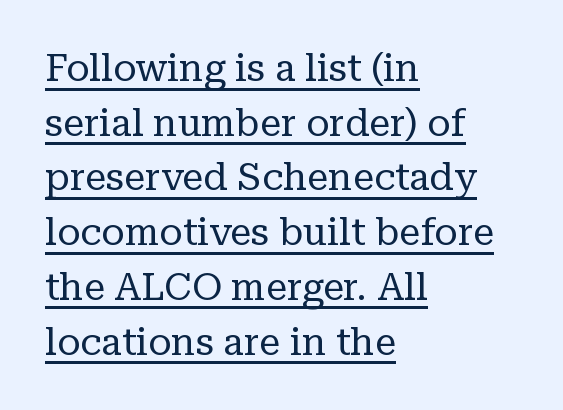
Q: Is the text bold? A: No.
Q: Is the text italic (slanted)? A: No, it is upright.
Q: Is the typeface a serif or a sans-serif typeface? A: Serif.
Q: Is the text underlined? A: Yes.
Q: How is the paragraph aligned? A: Left-aligned.
Q: Is the spacing between letters normal or unusually wide? A: Normal.
Q: Is the spacing between lines tight, normal or loose? A: Normal.
Q: Width (condensed, normal, or wide)? A: Normal.
Q: Stroke contrast? A: Low.
Q: x-height? A: Medium.
Q: Monospaced? A: No.
